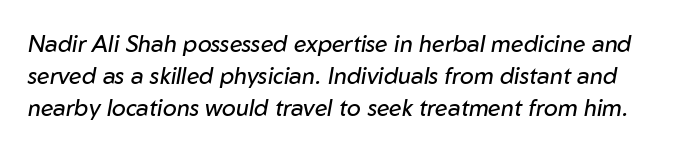
The letterforms sit at book weight or below. No extra tracking has been applied to these lines. Successive baselines arrive at the customary interval. Words float on clear page, feet unadorned. It's the slanting kind of type.
